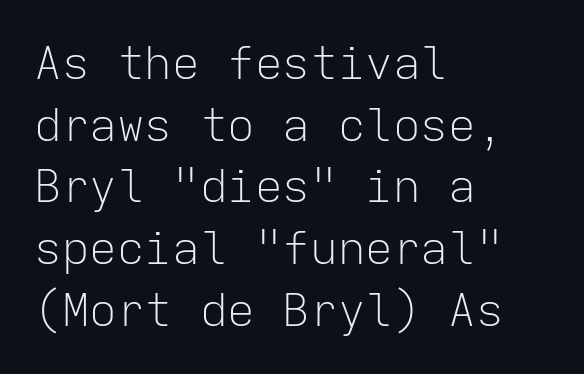
{"serif": "no", "italic": "no", "bold": "no", "weight": "light", "width": "normal", "stroke_contrast": "low", "x_height": "medium", "monospaced": "yes", "underline": "no", "align": "left", "line_spacing": "normal", "line_spacing_ratio": 1.34, "letter_spacing": "normal", "letter_spacing_em": 0.0, "glyph_px": 46}
